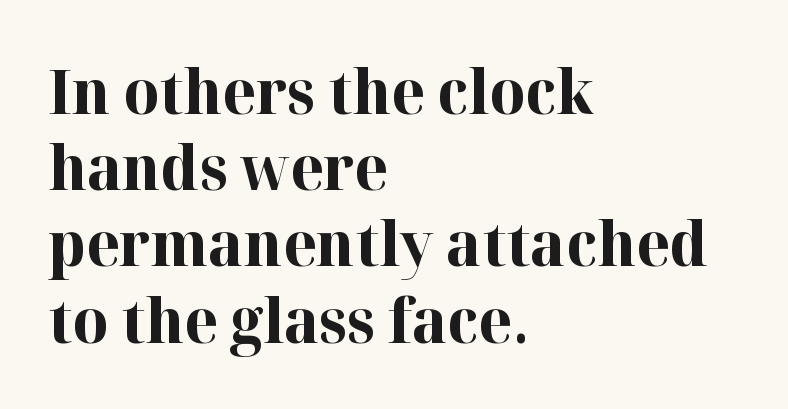
What kind of face is this? One with serifs. The ragged edge is on the right, which tells us the setting is flush left. Typographic density is high because the face is bold. Inter-character spacing is left at the font's built-in metrics.
